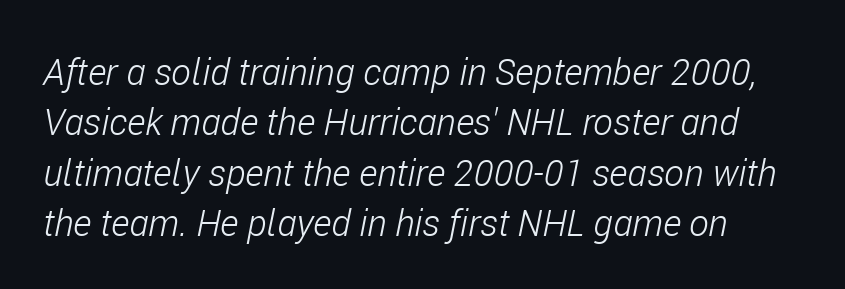
The image shows 37 px light, condensed type, italic (leaning right); set normal line spacing (1.36x), normal letter spacing, not underlined; low stroke contrast and a medium x-height.
